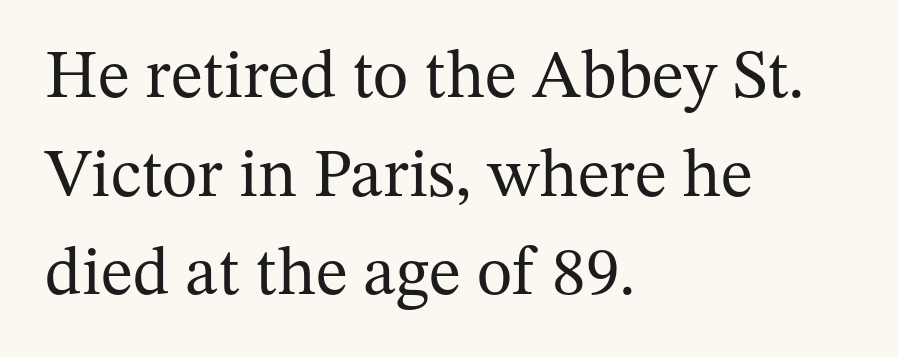
Unmarked baselines from the first word to the last. The strokes are not fattened; the text isn't bold. The letters stand upright; this is a roman face. These lines are rendered in a variable-pitch font. Regarding serifs, this sample has them. The rendering anchors every line to the left-hand side.
